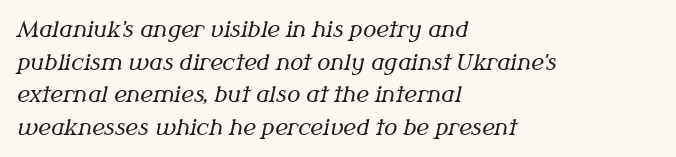
{"italic": "yes", "lean": "right", "slant_degrees": 12, "bold": "no", "underline": "no", "align": "left", "line_spacing": "normal", "line_spacing_ratio": 1.48, "letter_spacing": "normal", "letter_spacing_em": 0.0, "glyph_px": 22}
